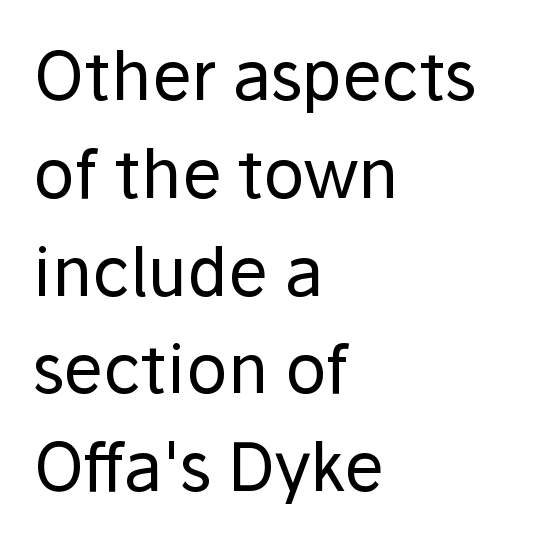
Q: Is the text bold? A: No.
Q: Is the text italic (slanted)? A: No, it is upright.
Q: Is the typeface a serif or a sans-serif typeface? A: Sans-serif.
Q: Is the text underlined? A: No.
Q: How is the paragraph aligned? A: Left-aligned.
Q: Is the spacing between letters normal or unusually wide? A: Normal.
Q: Is the spacing between lines tight, normal or loose? A: Normal.
Q: Width (condensed, normal, or wide)? A: Normal.
Q: Stroke contrast? A: Low.
Q: x-height? A: Medium.
Q: Monospaced? A: No.
